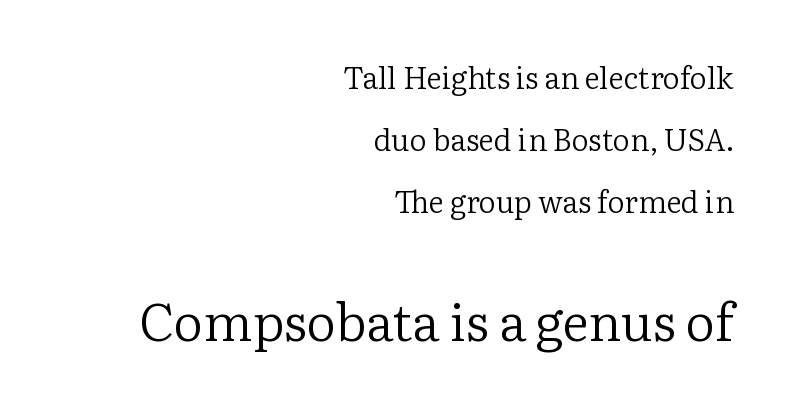
Q: Is the text bold? A: No.
Q: Is the text italic (slanted)? A: No, it is upright.
Q: Is the typeface a serif or a sans-serif typeface? A: Serif.
Q: Is the text underlined? A: No.
Q: How is the paragraph aligned? A: Right-aligned.
Q: Is the spacing between letters normal or unusually wide? A: Normal.
Q: Is the spacing between lines tight, normal or loose? A: Loose.
Q: Which block of text is set in a larger size, the first (top) or the second (bottom)? A: The second (bottom) one.
Q: Width (condensed, normal, or wide)? A: Normal.
Q: Stroke contrast? A: Low.
Q: x-height? A: Medium.
Q: Monospaced? A: No.
